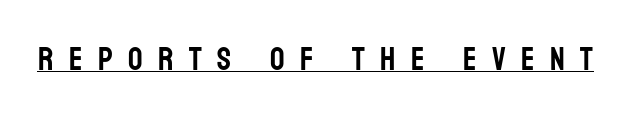
{"serif": "no", "italic": "no", "width": "condensed", "stroke_contrast": "low", "x_height": "large", "monospaced": "no", "underline": "yes", "letter_spacing": "wide", "letter_spacing_em": 0.48, "glyph_px": 32}
